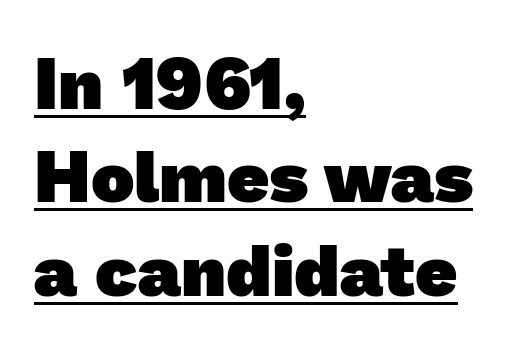
The image shows 73 px heavy sans-serif type; set left-aligned, normal line spacing (1.28x), normal letter spacing, underlined; low stroke contrast and a medium x-height.
